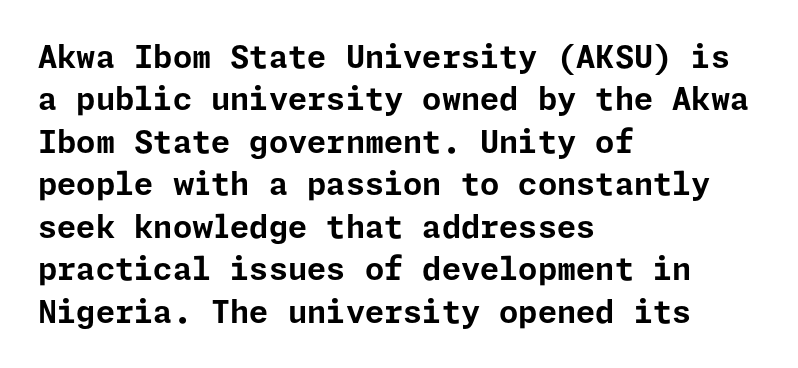
{"serif": "no", "italic": "no", "bold": "yes", "weight": "bold", "width": "normal", "stroke_contrast": "low", "x_height": "medium", "underline": "no", "align": "left", "line_spacing": "normal", "line_spacing_ratio": 1.37, "letter_spacing": "normal", "letter_spacing_em": 0.0, "glyph_px": 31}
